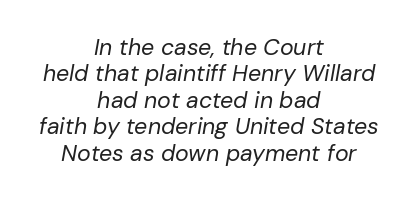
The image shows 23 px text type, italic (leaning right); set centered, tight line spacing (1.15x), normal letter spacing, not underlined.
